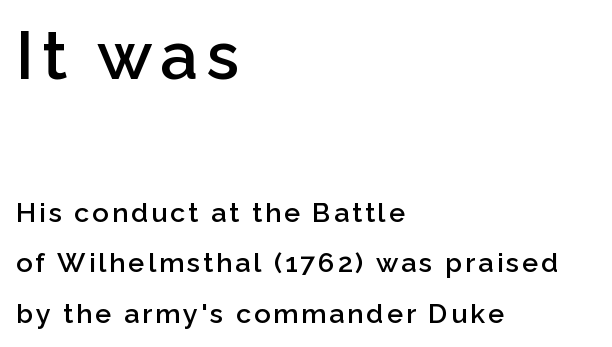
Q: Is the text bold? A: Semi-bold.
Q: Is the text italic (slanted)? A: No, it is upright.
Q: Is the typeface a serif or a sans-serif typeface? A: Sans-serif.
Q: Is the text underlined? A: No.
Q: How is the paragraph aligned? A: Left-aligned.
Q: Which block of text is set in a larger size, the first (top) or the second (bottom)? A: The first (top) one.
Q: Width (condensed, normal, or wide)? A: Normal.
Q: Stroke contrast? A: Low.
Q: x-height? A: Medium.
Q: Monospaced? A: No.
